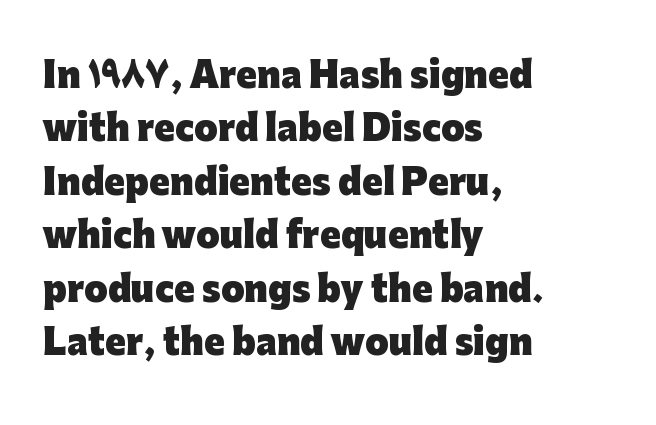
{"serif": "no", "italic": "no", "bold": "yes", "weight": "heavy", "width": "normal", "stroke_contrast": "low", "x_height": "medium", "monospaced": "no", "underline": "no", "align": "left", "line_spacing": "normal", "line_spacing_ratio": 1.57, "letter_spacing": "normal", "letter_spacing_em": 0.0, "glyph_px": 34}
